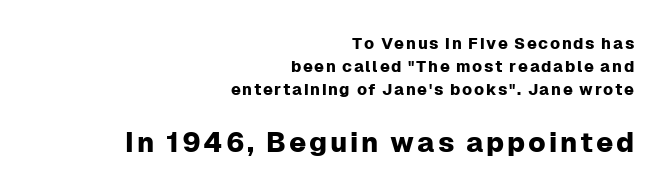
Q: Is the text italic (slanted)? A: No, it is upright.
Q: Is the typeface a serif or a sans-serif typeface? A: Sans-serif.
Q: Is the text underlined? A: No.
Q: How is the paragraph aligned? A: Right-aligned.
Q: Is the spacing between lines tight, normal or loose? A: Normal.
Q: Which block of text is set in a larger size, the first (top) or the second (bottom)? A: The second (bottom) one.
Q: Width (condensed, normal, or wide)? A: Normal.
Q: Stroke contrast? A: Low.
Q: x-height? A: Medium.
Q: Monospaced? A: No.
